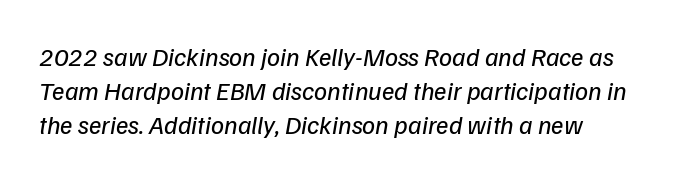
Q: Is the text bold? A: No.
Q: Is the text underlined? A: No.
Q: Is the spacing between letters normal or unusually wide? A: Normal.
Q: Is the spacing between lines tight, normal or loose? A: Normal.
